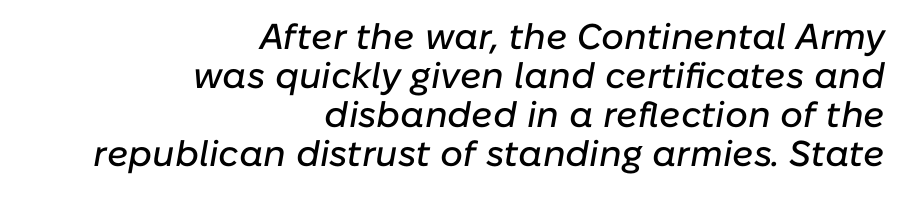
Notice how descenders almost collide with the ascenders below — that's tight leading. Unmarked baselines from the first word to the last. This rendering uses right alignment, leaving the left contour irregular. The whole block is typeset with a tilt. Character widths vary here, with narrow letters taking less room than wide ones.
